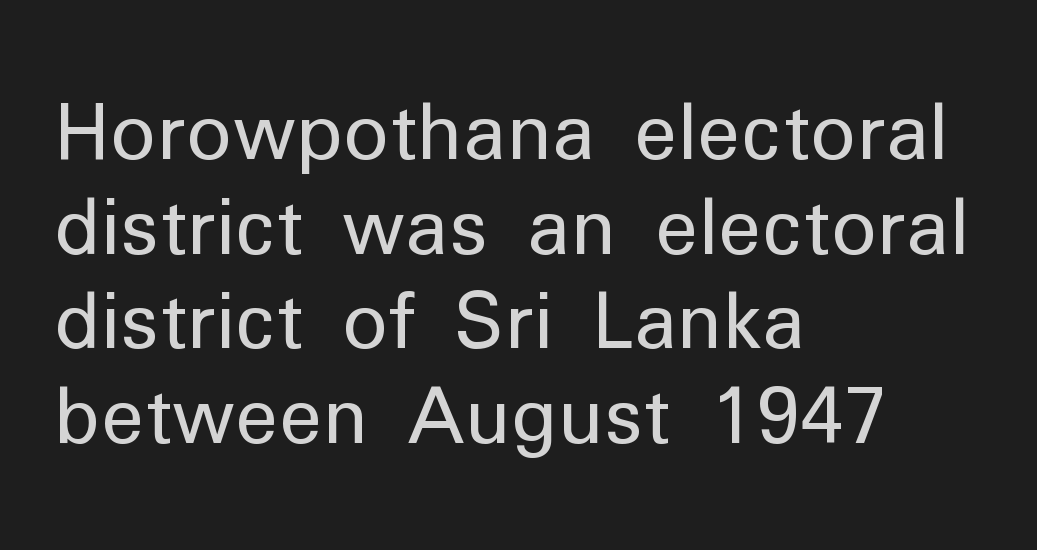
{"serif": "no", "italic": "no", "bold": "no", "weight": "regular", "width": "normal", "stroke_contrast": "low", "x_height": "medium", "monospaced": "no", "underline": "no", "align": "left", "line_spacing_ratio": 1.23, "letter_spacing": "normal", "letter_spacing_em": 0.0, "glyph_px": 77}
